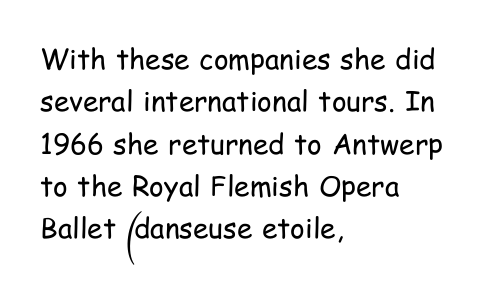
The image shows 28 px regular-weight, condensed sans-serif type, upright; set left-aligned, normal line spacing (1.51x), normal letter spacing, not underlined; low stroke contrast and a medium x-height.
